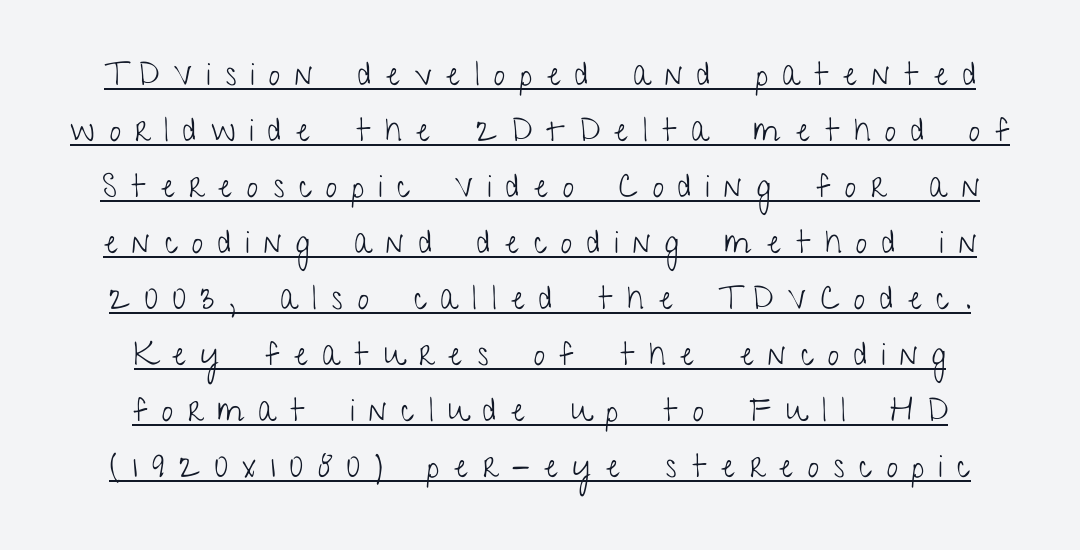
{"serif": "no", "italic": "no", "bold": "no", "weight": "light", "width": "condensed", "stroke_contrast": "low", "x_height": "medium", "monospaced": "no", "underline": "yes", "align": "center", "line_spacing_ratio": 1.75, "letter_spacing": "wide", "letter_spacing_em": 0.46, "glyph_px": 32}
